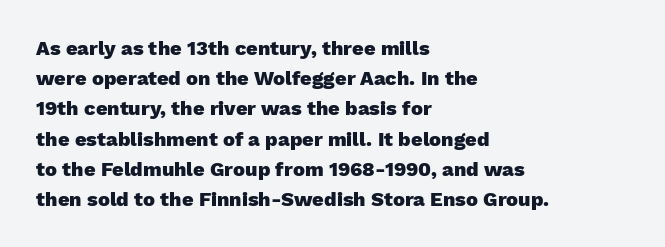
{"italic": "no", "bold": "yes", "underline": "no", "align": "left", "line_spacing": "normal", "line_spacing_ratio": 1.51, "letter_spacing": "normal", "letter_spacing_em": 0.0, "glyph_px": 20}
